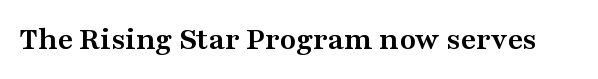
{"serif": "yes", "italic": "no", "bold": "yes", "weight": "semibold", "width": "wide", "stroke_contrast": "medium", "x_height": "medium", "monospaced": "no", "underline": "no", "letter_spacing": "normal", "letter_spacing_em": 0.0, "glyph_px": 33}
